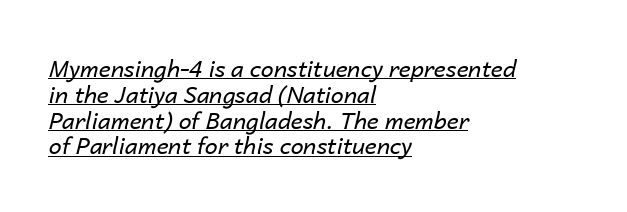
Q: Is the text bold? A: No.
Q: Is the text italic (slanted)? A: Yes, it leans right by about 14 degrees.
Q: Is the text underlined? A: Yes.
Q: How is the paragraph aligned? A: Left-aligned.
Q: Is the spacing between letters normal or unusually wide? A: Normal.
Q: Is the spacing between lines tight, normal or loose? A: Tight.
